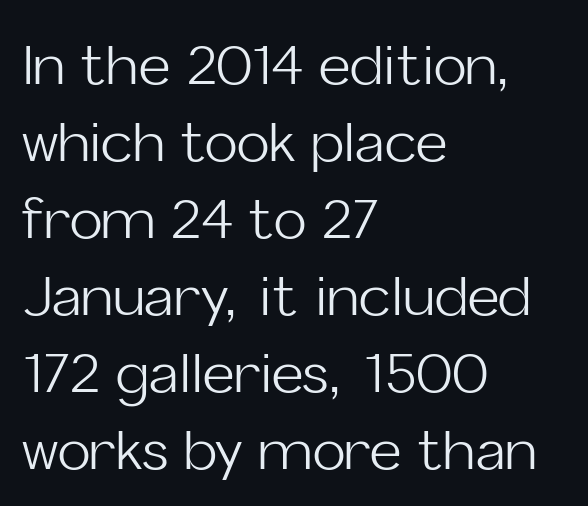
Q: Is the text bold? A: No.
Q: Is the text italic (slanted)? A: No, it is upright.
Q: Is the typeface a serif or a sans-serif typeface? A: Sans-serif.
Q: Is the text underlined? A: No.
Q: How is the paragraph aligned? A: Left-aligned.
Q: Is the spacing between letters normal or unusually wide? A: Normal.
Q: Is the spacing between lines tight, normal or loose? A: Normal.
Q: Width (condensed, normal, or wide)? A: Normal.
Q: Stroke contrast? A: Low.
Q: x-height? A: Medium.
Q: Monospaced? A: No.
